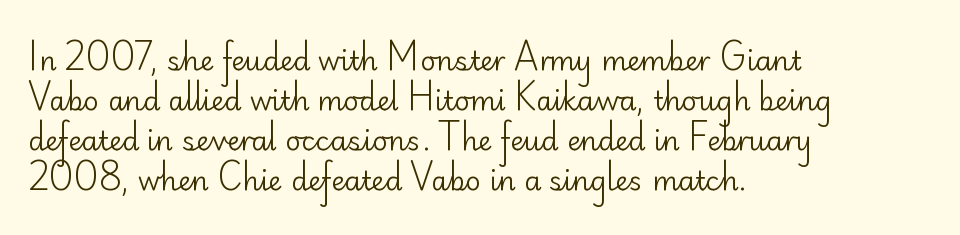
Q: Is the text bold? A: No.
Q: Is the text italic (slanted)? A: No, it is upright.
Q: Is the text underlined? A: No.
Q: How is the paragraph aligned? A: Left-aligned.
Q: Is the spacing between letters normal or unusually wide? A: Normal.
Q: Is the spacing between lines tight, normal or loose? A: Normal.
